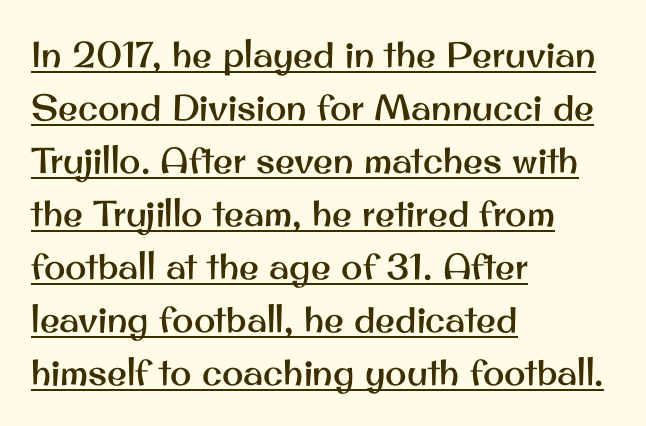
Q: Is the text italic (slanted)? A: No, it is upright.
Q: Is the typeface a serif or a sans-serif typeface? A: Sans-serif.
Q: Is the text underlined? A: Yes.
Q: How is the paragraph aligned? A: Left-aligned.
Q: Is the spacing between letters normal or unusually wide? A: Normal.
Q: Is the spacing between lines tight, normal or loose? A: Normal.
Q: Width (condensed, normal, or wide)? A: Normal.
Q: Stroke contrast? A: Medium.
Q: x-height? A: Small.
Q: Monospaced? A: No.
